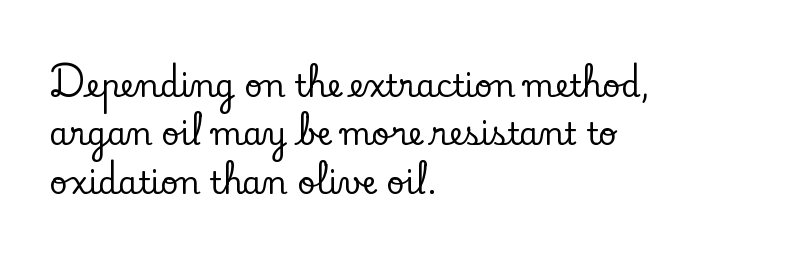
{"serif": "yes", "italic": "no", "width": "normal", "stroke_contrast": "low", "x_height": "small", "monospaced": "no", "underline": "no", "align": "left", "line_spacing": "normal", "line_spacing_ratio": 1.56, "letter_spacing": "normal", "letter_spacing_em": 0.0, "glyph_px": 31}
